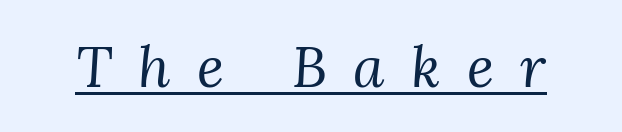
{"serif": "yes", "italic": "yes", "lean": "right", "slant_degrees": 3, "bold": "no", "weight": "regular", "width": "normal", "stroke_contrast": "medium", "x_height": "medium", "monospaced": "no", "underline": "yes", "letter_spacing": "wide", "letter_spacing_em": 0.46, "glyph_px": 57}
